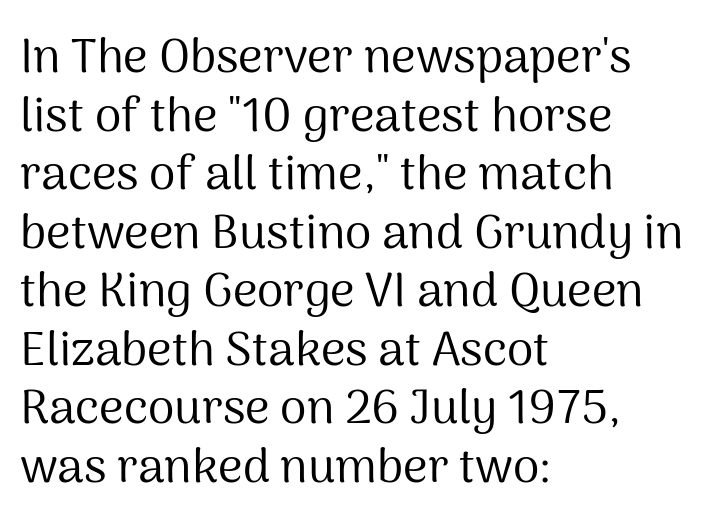
{"serif": "no", "italic": "no", "bold": "no", "weight": "regular", "width": "normal", "stroke_contrast": "medium", "x_height": "medium", "monospaced": "no", "underline": "no", "align": "left", "line_spacing_ratio": 1.22, "letter_spacing": "normal", "letter_spacing_em": 0.0, "glyph_px": 48}
